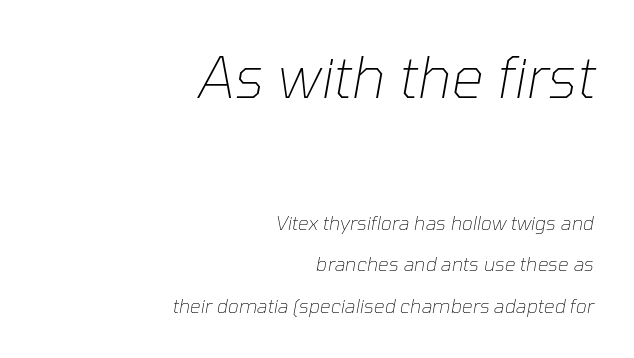
Q: Is the text bold? A: No.
Q: Is the text italic (slanted)? A: Yes, it leans right by about 10 degrees.
Q: Is the text underlined? A: No.
Q: How is the paragraph aligned? A: Right-aligned.
Q: Is the spacing between letters normal or unusually wide? A: Normal.
Q: Is the spacing between lines tight, normal or loose? A: Loose.
Q: Which block of text is set in a larger size, the first (top) or the second (bottom)? A: The first (top) one.
Q: Width (condensed, normal, or wide)? A: Normal.
Q: Stroke contrast? A: Low.
Q: x-height? A: Medium.
Q: Monospaced? A: No.
